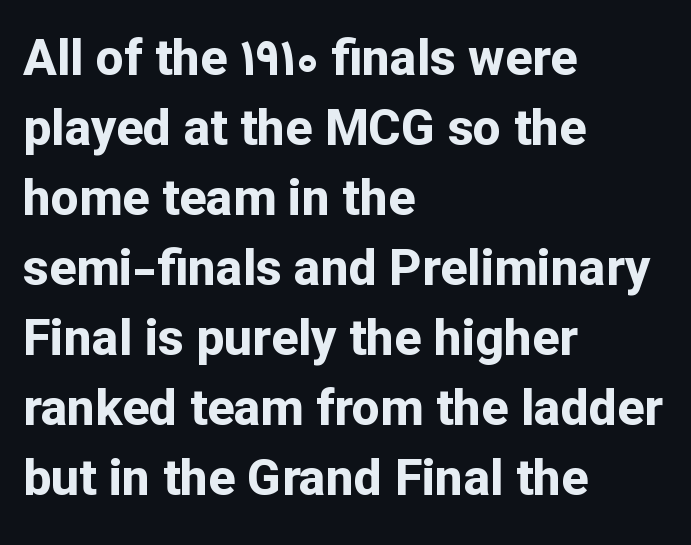
{"serif": "no", "italic": "no", "bold": "yes", "weight": "bold", "width": "normal", "stroke_contrast": "low", "x_height": "medium", "monospaced": "no", "underline": "no", "align": "left", "line_spacing": "normal", "line_spacing_ratio": 1.4, "letter_spacing": "normal", "letter_spacing_em": 0.0, "glyph_px": 50}
